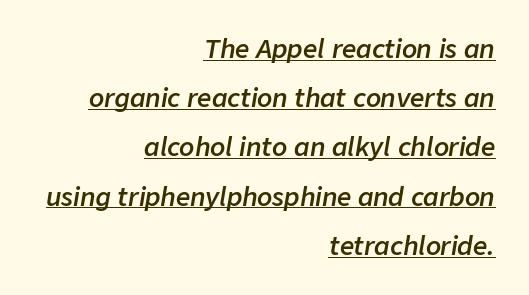
Style check: oblique. Reading down the column, the eye jumps a long way to each next line. The strokes are fattened partway — semibold, not bold. Glyph-to-glyph distance matches everyday printed text. Like a heading marked for emphasis, these lines bear an underscore.
